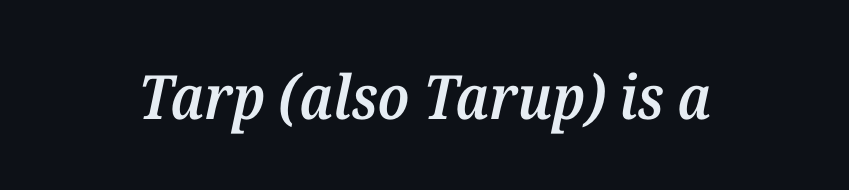
Q: Is the text bold? A: Semi-bold.
Q: Is the text italic (slanted)? A: Yes, it leans right by about 12 degrees.
Q: Is the typeface a serif or a sans-serif typeface? A: Serif.
Q: Is the text underlined? A: No.
Q: Is the spacing between letters normal or unusually wide? A: Normal.
Q: Width (condensed, normal, or wide)? A: Normal.
Q: Stroke contrast? A: Medium.
Q: x-height? A: Medium.
Q: Monospaced? A: No.
